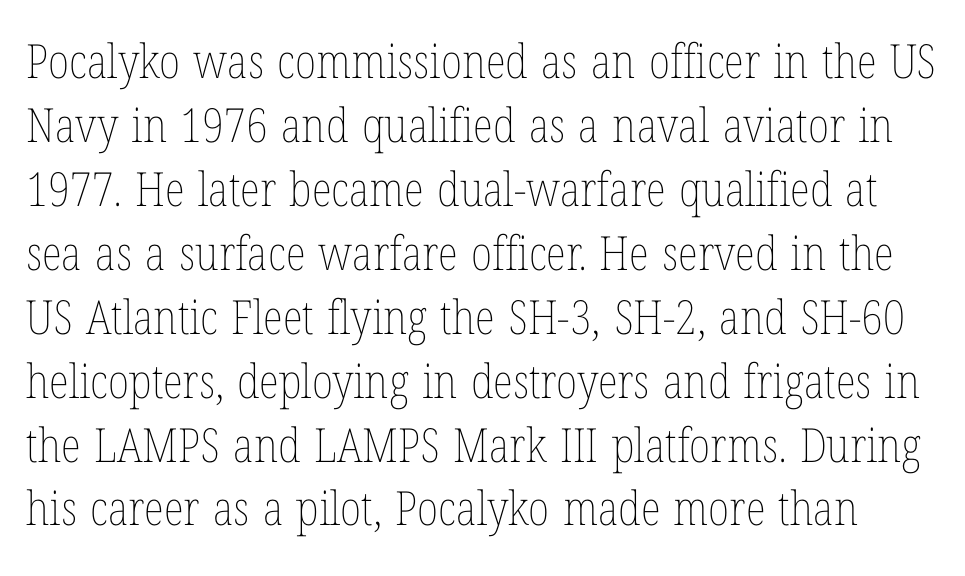
{"italic": "no", "bold": "no", "weight": "thin", "width": "condensed", "stroke_contrast": "low", "x_height": "medium", "monospaced": "no", "underline": "no", "line_spacing": "normal", "line_spacing_ratio": 1.36, "letter_spacing": "normal", "letter_spacing_em": 0.0, "glyph_px": 47}
